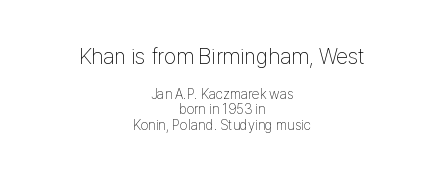
Q: Is the text bold? A: No.
Q: Is the text italic (slanted)? A: No, it is upright.
Q: Is the text underlined? A: No.
Q: How is the paragraph aligned? A: Centered.
Q: Is the spacing between letters normal or unusually wide? A: Normal.
Q: Is the spacing between lines tight, normal or loose? A: Tight.
Q: Which block of text is set in a larger size, the first (top) or the second (bottom)? A: The first (top) one.
